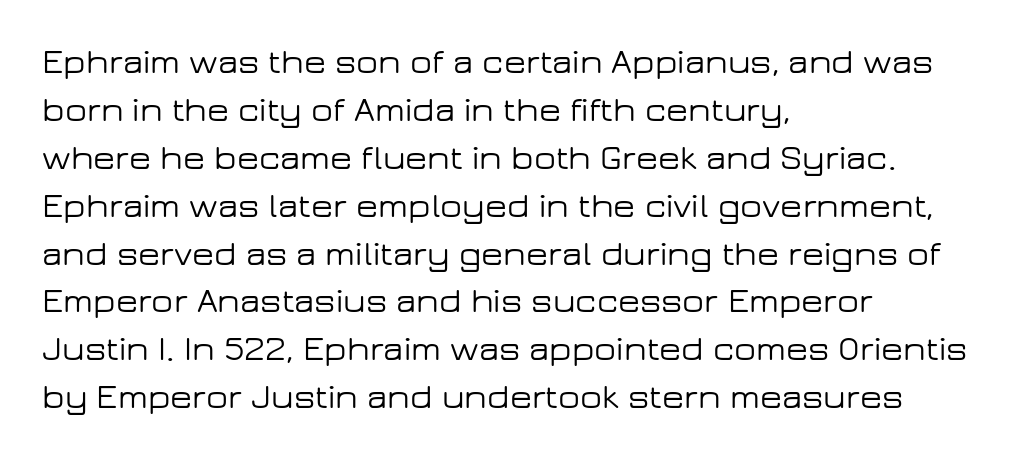
{"serif": "no", "italic": "no", "width": "wide", "stroke_contrast": "low", "x_height": "medium", "monospaced": "no", "underline": "no", "align": "left", "line_spacing": "normal", "line_spacing_ratio": 1.33, "letter_spacing": "normal", "letter_spacing_em": 0.0, "glyph_px": 36}
